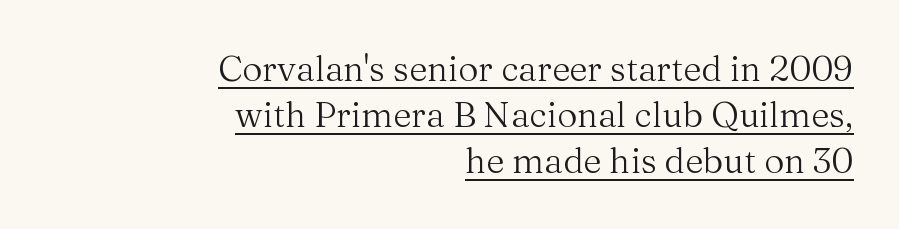
The image shows 35 px regular-weight serif type, upright; set right-aligned, normal line spacing (1.32x), normal letter spacing, underlined; medium stroke contrast and a medium x-height.
